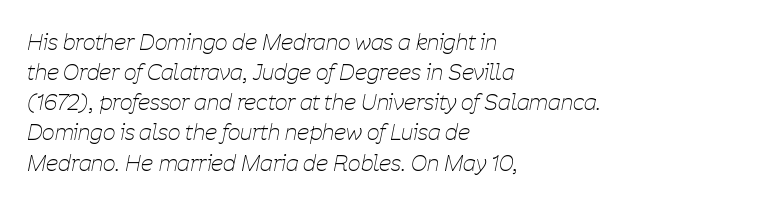
{"italic": "yes", "lean": "right", "slant_degrees": 11, "bold": "no", "underline": "no", "align": "left", "line_spacing": "normal", "line_spacing_ratio": 1.37, "letter_spacing": "normal", "letter_spacing_em": 0.0, "glyph_px": 22}
